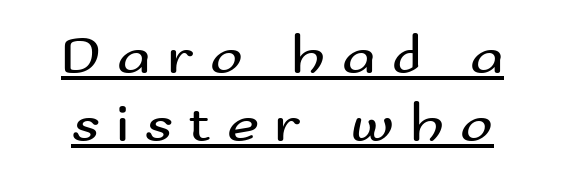
The image shows 55 px regular-weight, wide sans-serif type, upright; set line spacing 1.24x, unusually wide letter spacing (+0.29 em), underlined; medium stroke contrast and a small x-height.
